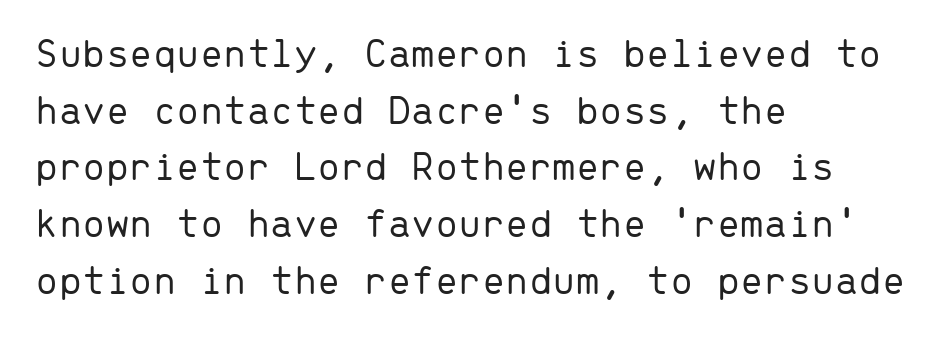
Leading: standard. The foot of each line stays bare and open. These lines are rendered in a fixed-pitch font. Classification — sans serif. The letters sit at their default tracking, neither squeezed nor spread. The text block is weighted toward the left margin, trailing off unevenly rightward.
